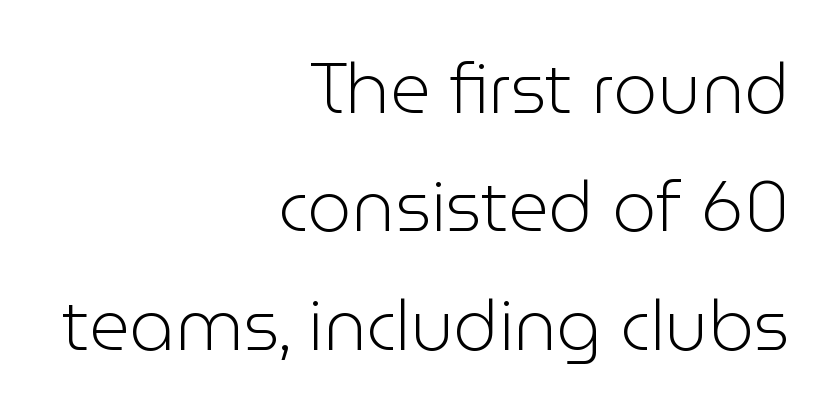
Q: Is the text bold? A: No.
Q: Is the text italic (slanted)? A: No, it is upright.
Q: Is the typeface a serif or a sans-serif typeface? A: Sans-serif.
Q: Is the text underlined? A: No.
Q: How is the paragraph aligned? A: Right-aligned.
Q: Is the spacing between letters normal or unusually wide? A: Normal.
Q: Is the spacing between lines tight, normal or loose? A: Normal.
Q: Width (condensed, normal, or wide)? A: Normal.
Q: Stroke contrast? A: Low.
Q: x-height? A: Medium.
Q: Monospaced? A: No.
